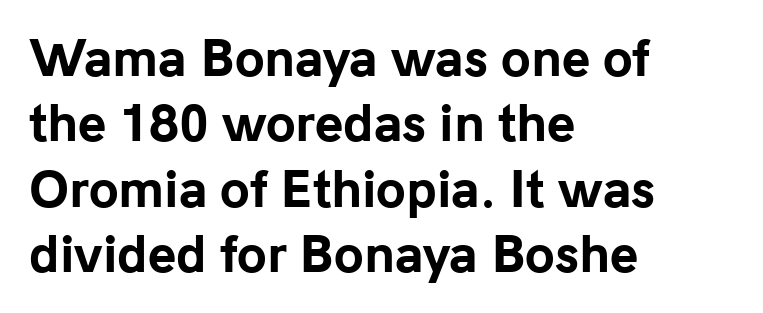
The image shows 48 px bold sans-serif type, upright; set left-aligned, normal line spacing (1.36x), normal letter spacing, not underlined; low stroke contrast and a medium x-height.
